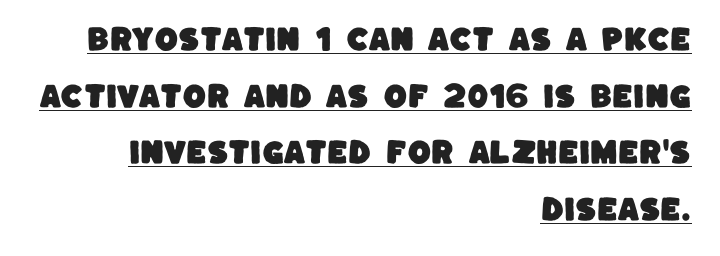
Q: Is the text underlined? A: Yes.
Q: How is the paragraph aligned? A: Right-aligned.
Q: Is the spacing between letters normal or unusually wide? A: Normal.
Q: Is the spacing between lines tight, normal or loose? A: Loose.
